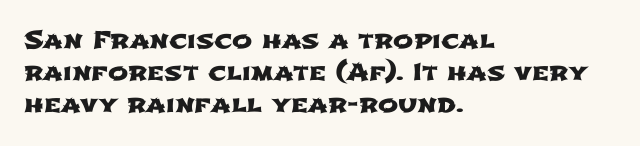
Q: Is the text underlined? A: No.
Q: How is the paragraph aligned? A: Left-aligned.
Q: Is the spacing between letters normal or unusually wide? A: Normal.
Q: Is the spacing between lines tight, normal or loose? A: Normal.
